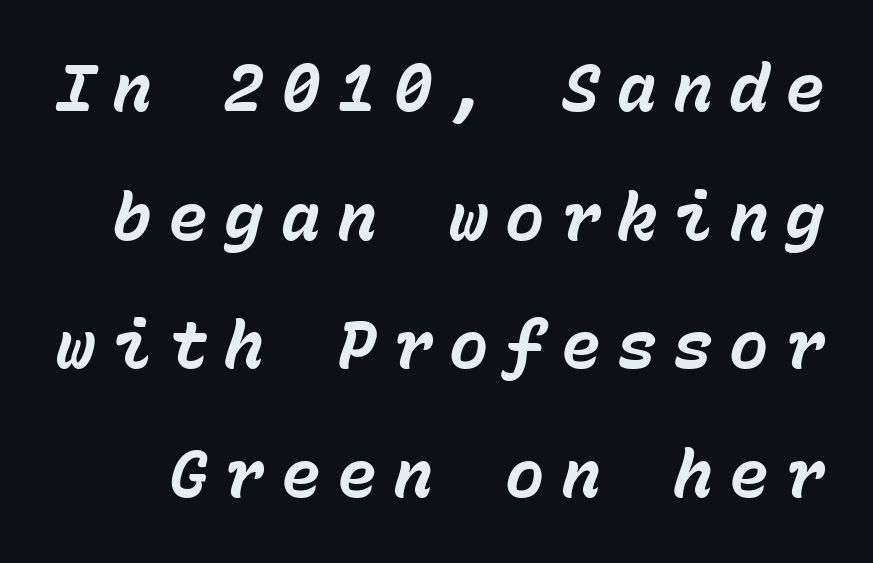
The image shows 66 px bold type, italic (leaning right), monospaced; set loose line spacing (1.95x), unusually wide letter spacing (+0.25 em), not underlined; low stroke contrast and a medium x-height.
